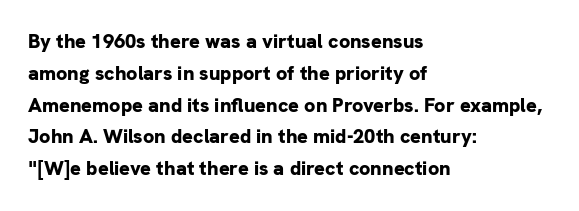
The image shows 20 px bold type, upright; set left-aligned, normal line spacing (1.59x), normal letter spacing, not underlined.
